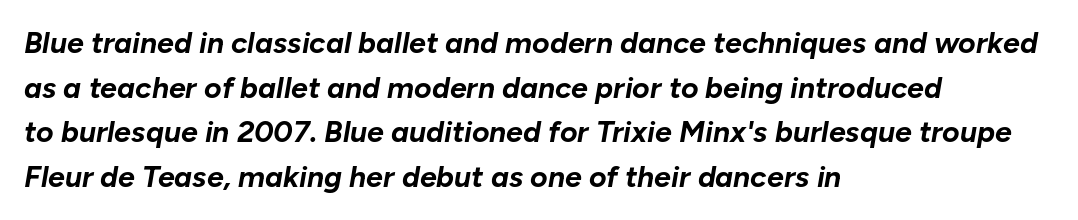
The image shows 30 px bold type, italic (leaning right); set left-aligned, normal line spacing (1.49x), normal letter spacing, not underlined; low stroke contrast and a medium x-height.
